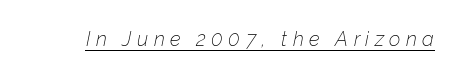
{"italic": "yes", "lean": "right", "slant_degrees": 12, "bold": "no", "underline": "yes", "letter_spacing": "wide", "letter_spacing_em": 0.27, "glyph_px": 20}
